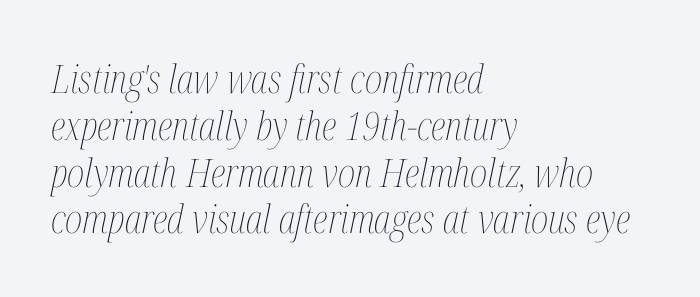
{"italic": "yes", "lean": "right", "slant_degrees": 12, "bold": "no", "weight": "thin", "width": "condensed", "stroke_contrast": "medium", "x_height": "medium", "monospaced": "no", "underline": "no", "align": "left", "line_spacing_ratio": 1.2, "letter_spacing": "normal", "letter_spacing_em": 0.0, "glyph_px": 39}
